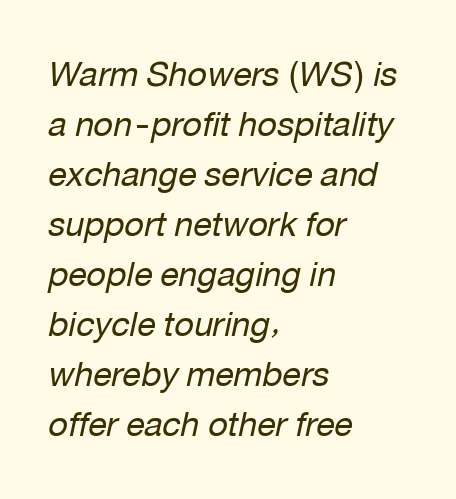
Honestly, the row spacing looks completely unremarkable. Each row of text sits above clean, open space. Left-aligned paragraph, ragged on the right. These lines are rendered in a variable-pitch font.
